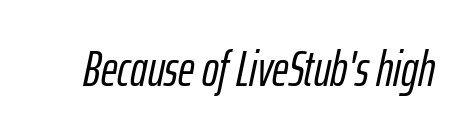
{"italic": "yes", "lean": "right", "slant_degrees": 12, "width": "condensed", "stroke_contrast": "low", "x_height": "medium", "monospaced": "no", "underline": "no", "letter_spacing": "normal", "letter_spacing_em": 0.0, "glyph_px": 50}
